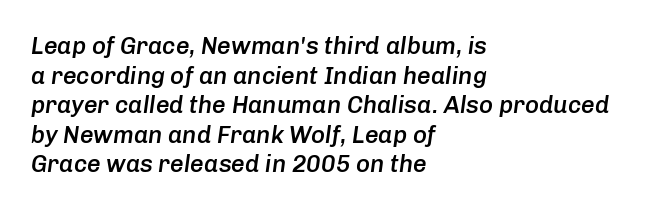
{"italic": "yes", "lean": "right", "slant_degrees": 8, "bold": "semi", "underline": "no", "align": "left", "line_spacing_ratio": 1.23, "letter_spacing": "normal", "letter_spacing_em": 0.0, "glyph_px": 24}
